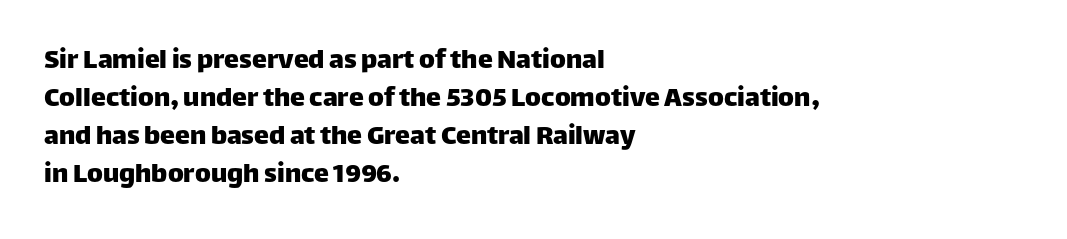
{"serif": "no", "italic": "no", "width": "normal", "stroke_contrast": "low", "x_height": "large", "monospaced": "no", "underline": "no", "align": "left", "line_spacing": "normal", "line_spacing_ratio": 1.27, "letter_spacing": "normal", "letter_spacing_em": 0.0, "glyph_px": 30}
